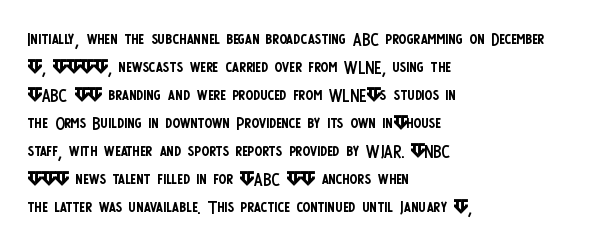
Every stem runs plumb, perpendicular to the baseline. Layout note: lines flush left. Decoration check: the copy has no underline. Short note: letters normally spaced.
